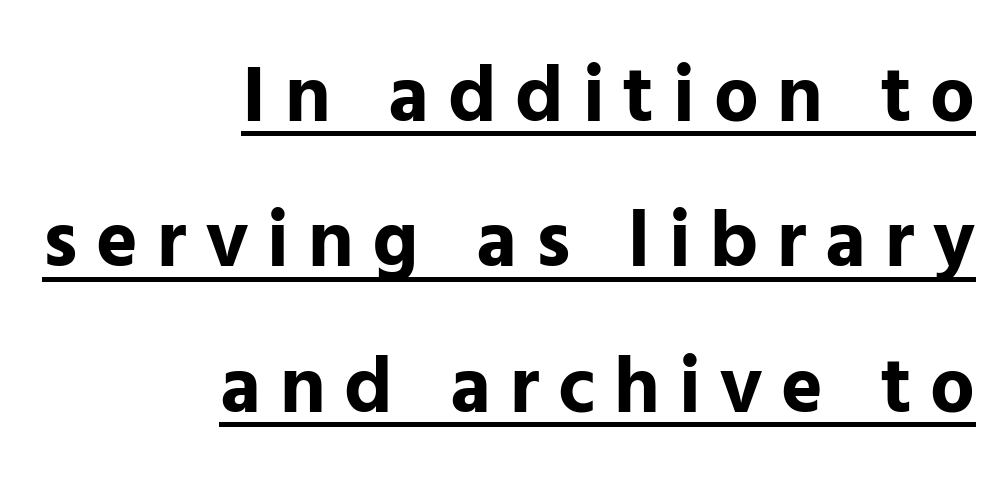
Q: Is the text bold? A: Yes.
Q: Is the text italic (slanted)? A: No, it is upright.
Q: Is the typeface a serif or a sans-serif typeface? A: Sans-serif.
Q: Is the text underlined? A: Yes.
Q: How is the paragraph aligned? A: Right-aligned.
Q: Is the spacing between letters normal or unusually wide? A: Unusually wide.
Q: Width (condensed, normal, or wide)? A: Normal.
Q: Stroke contrast? A: Low.
Q: x-height? A: Medium.
Q: Monospaced? A: No.
